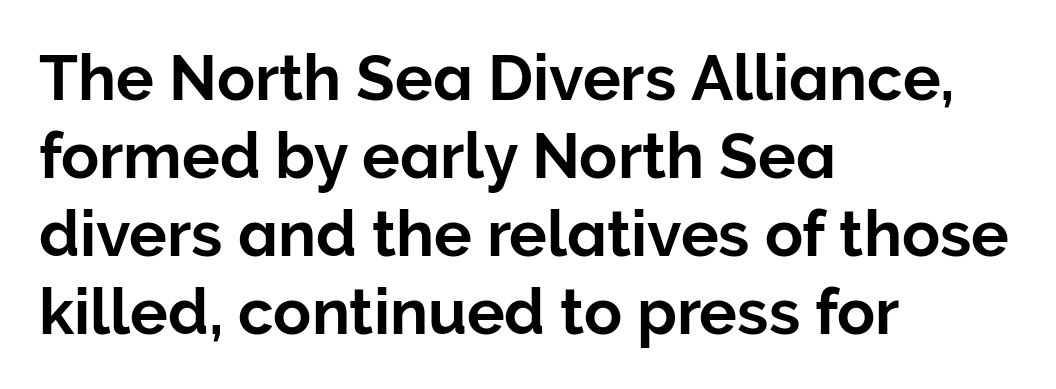
The image shows 63 px sans-serif type, upright; set left-aligned, line spacing 1.24x, normal letter spacing, not underlined; low stroke contrast and a medium x-height.
